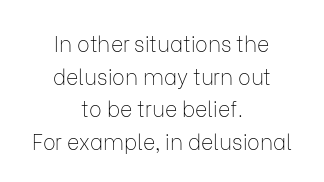
Glance below the letters and you will spot only blank space. Typeset on center — no edge is straight. Compared with typical body copy, the letter spacing here is the same. No heavy texture on the line: the type isn't bold.
